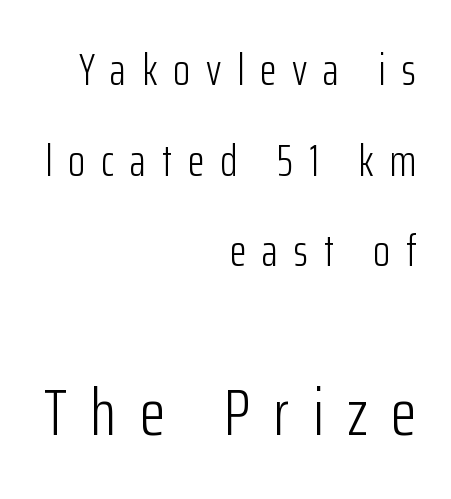
Q: Is the text bold? A: No.
Q: Is the text italic (slanted)? A: No, it is upright.
Q: Is the typeface a serif or a sans-serif typeface? A: Sans-serif.
Q: Is the text underlined? A: No.
Q: How is the paragraph aligned? A: Right-aligned.
Q: Is the spacing between letters normal or unusually wide? A: Unusually wide.
Q: Is the spacing between lines tight, normal or loose? A: Loose.
Q: Which block of text is set in a larger size, the first (top) or the second (bottom)? A: The second (bottom) one.
Q: Width (condensed, normal, or wide)? A: Condensed.
Q: Stroke contrast? A: Low.
Q: x-height? A: Medium.
Q: Monospaced? A: No.
